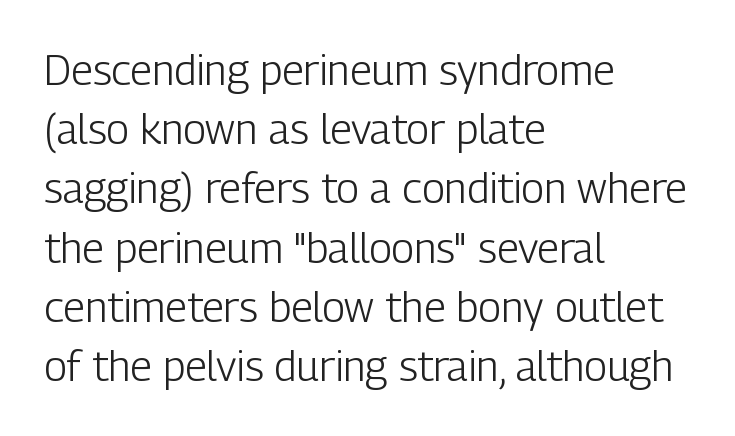
Q: Is the text bold? A: No.
Q: Is the text italic (slanted)? A: No, it is upright.
Q: Is the typeface a serif or a sans-serif typeface? A: Sans-serif.
Q: Is the text underlined? A: No.
Q: How is the paragraph aligned? A: Left-aligned.
Q: Is the spacing between letters normal or unusually wide? A: Normal.
Q: Is the spacing between lines tight, normal or loose? A: Normal.
Q: Width (condensed, normal, or wide)? A: Condensed.
Q: Stroke contrast? A: Low.
Q: x-height? A: Medium.
Q: Monospaced? A: No.
